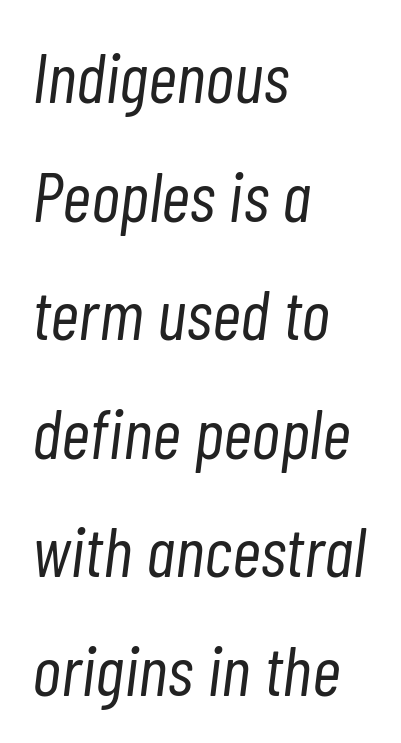
Q: Is the text bold? A: No.
Q: Is the text italic (slanted)? A: Yes, it leans right by about 7 degrees.
Q: Is the text underlined? A: No.
Q: How is the paragraph aligned? A: Left-aligned.
Q: Is the spacing between letters normal or unusually wide? A: Normal.
Q: Is the spacing between lines tight, normal or loose? A: Normal.
Q: Width (condensed, normal, or wide)? A: Condensed.
Q: Stroke contrast? A: Low.
Q: x-height? A: Medium.
Q: Monospaced? A: No.
